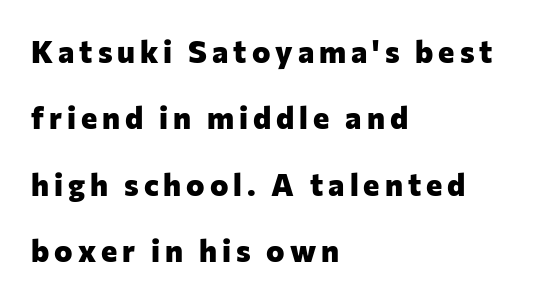
Heavy, bold letterforms. These lines stack with their left ends in a neat column. Rows of type keep a wide berth in the vertical direction. Typographically, this falls in the sans-serif category.
